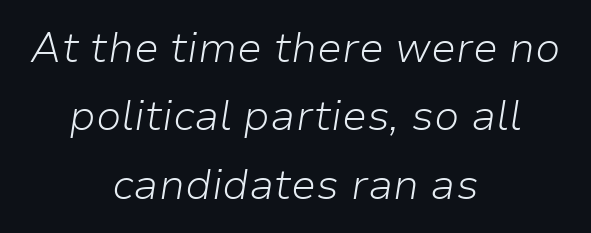
Q: Is the text bold? A: No.
Q: Is the text italic (slanted)? A: Yes, it leans right by about 9 degrees.
Q: Is the text underlined? A: No.
Q: How is the paragraph aligned? A: Centered.
Q: Is the spacing between letters normal or unusually wide? A: Normal.
Q: Is the spacing between lines tight, normal or loose? A: Normal.
Q: Width (condensed, normal, or wide)? A: Normal.
Q: Stroke contrast? A: Low.
Q: x-height? A: Medium.
Q: Monospaced? A: No.
